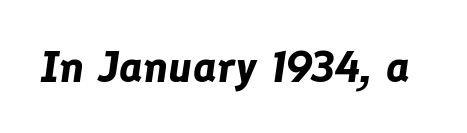
Looks like regular typesetting: each glyph gets only the width it needs. The face used here is rendered with its standard letterfit. The axis of the letterforms is tilted away from vertical. Every letter is thick-stroked: bold, no question.
